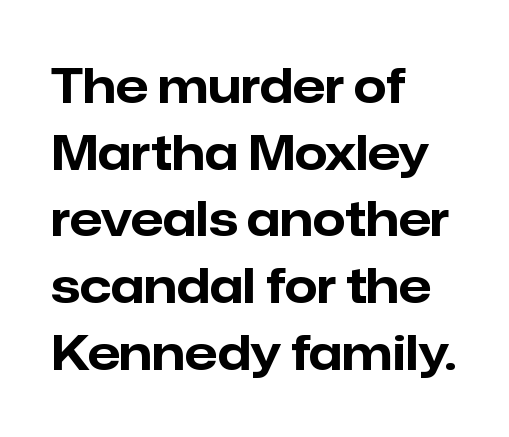
{"serif": "no", "italic": "no", "bold": "yes", "weight": "bold", "width": "normal", "stroke_contrast": "low", "x_height": "medium", "monospaced": "no", "underline": "no", "align": "left", "line_spacing": "normal", "line_spacing_ratio": 1.42, "letter_spacing": "normal", "letter_spacing_em": 0.0, "glyph_px": 47}
